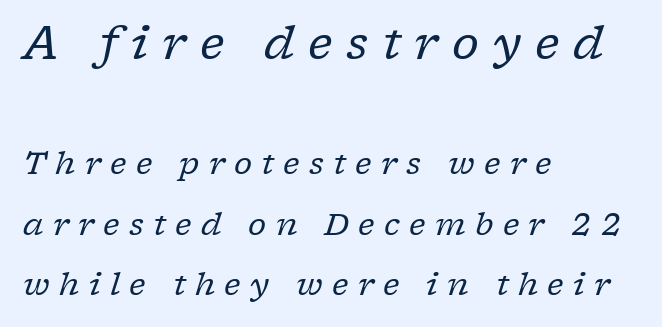
Q: Is the text bold? A: No.
Q: Is the text italic (slanted)? A: Yes, it leans right by about 17 degrees.
Q: Is the typeface a serif or a sans-serif typeface? A: Serif.
Q: Is the text underlined? A: No.
Q: How is the paragraph aligned? A: Left-aligned.
Q: Is the spacing between letters normal or unusually wide? A: Unusually wide.
Q: Is the spacing between lines tight, normal or loose? A: Loose.
Q: Which block of text is set in a larger size, the first (top) or the second (bottom)? A: The first (top) one.
Q: Width (condensed, normal, or wide)? A: Normal.
Q: Stroke contrast? A: Low.
Q: x-height? A: Medium.
Q: Monospaced? A: No.
